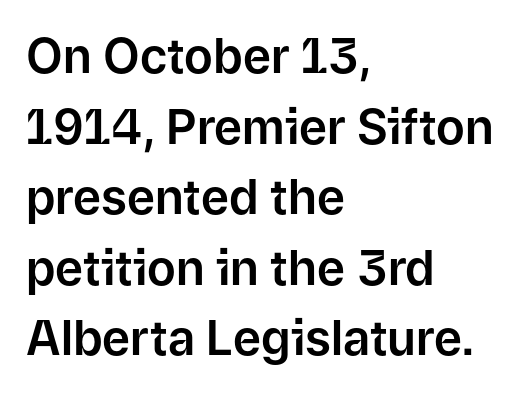
The image shows 48 px sans-serif type, upright; set left-aligned, normal line spacing (1.47x), normal letter spacing, not underlined; low stroke contrast and a medium x-height.
